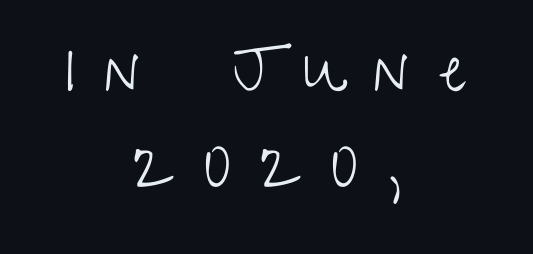
The typography opts for an upright posture over an oblique one. Spacing verdict: proportional, widths tailored to each character. No feet cap the strokes, marking this as sans-serif type. The horizontal fit of the characters is loose and conspicuously gappy.
